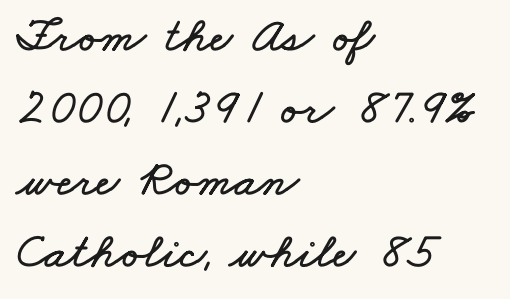
Summary of vertical rhythm: regular, with standard interline spacing. This sample is left-justified, so line endings fall wherever the words run out. Only glyphs here, with clear space below each row. In terms of letterspacing, this is plain default setting.
